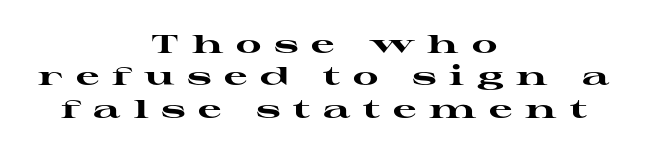
Q: Is the text bold? A: Yes.
Q: Is the text italic (slanted)? A: No, it is upright.
Q: Is the text underlined? A: No.
Q: How is the paragraph aligned? A: Centered.
Q: Is the spacing between letters normal or unusually wide? A: Unusually wide.
Q: Is the spacing between lines tight, normal or loose? A: Normal.
